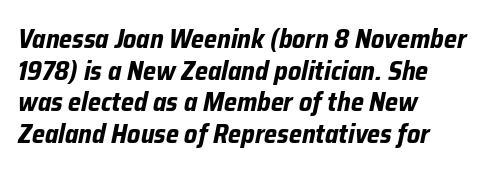
Set as a true bold cut, around the 700 mark. Plain, unruled lines of type. Looking at the ascenders, they clearly lean. The letterforms sit shoulder to shoulder at normal distance.
